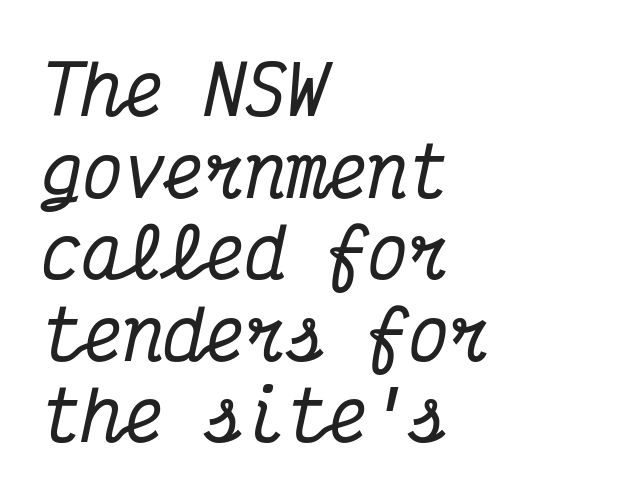
Q: Is the text italic (slanted)? A: Yes, it leans right by about 12 degrees.
Q: Is the typeface a serif or a sans-serif typeface? A: Serif.
Q: Is the text underlined? A: No.
Q: How is the paragraph aligned? A: Left-aligned.
Q: Is the spacing between letters normal or unusually wide? A: Normal.
Q: Width (condensed, normal, or wide)? A: Condensed.
Q: Stroke contrast? A: Medium.
Q: x-height? A: Medium.
Q: Monospaced? A: Yes.
